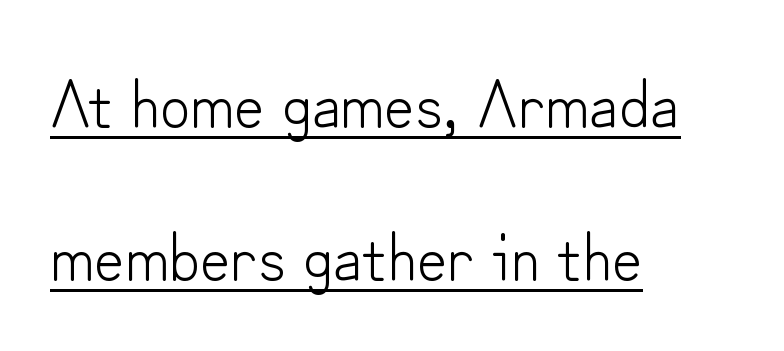
Q: Is the text bold? A: No.
Q: Is the text italic (slanted)? A: No, it is upright.
Q: Is the typeface a serif or a sans-serif typeface? A: Sans-serif.
Q: Is the text underlined? A: Yes.
Q: How is the paragraph aligned? A: Left-aligned.
Q: Is the spacing between letters normal or unusually wide? A: Normal.
Q: Is the spacing between lines tight, normal or loose? A: Loose.
Q: Width (condensed, normal, or wide)? A: Normal.
Q: Stroke contrast? A: Low.
Q: x-height? A: Small.
Q: Monospaced? A: No.
